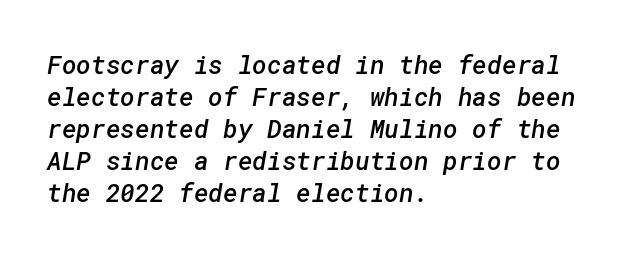
{"bold": "semi", "underline": "no", "align": "left", "line_spacing": "normal", "line_spacing_ratio": 1.28, "letter_spacing": "normal", "letter_spacing_em": 0.0, "glyph_px": 25}
